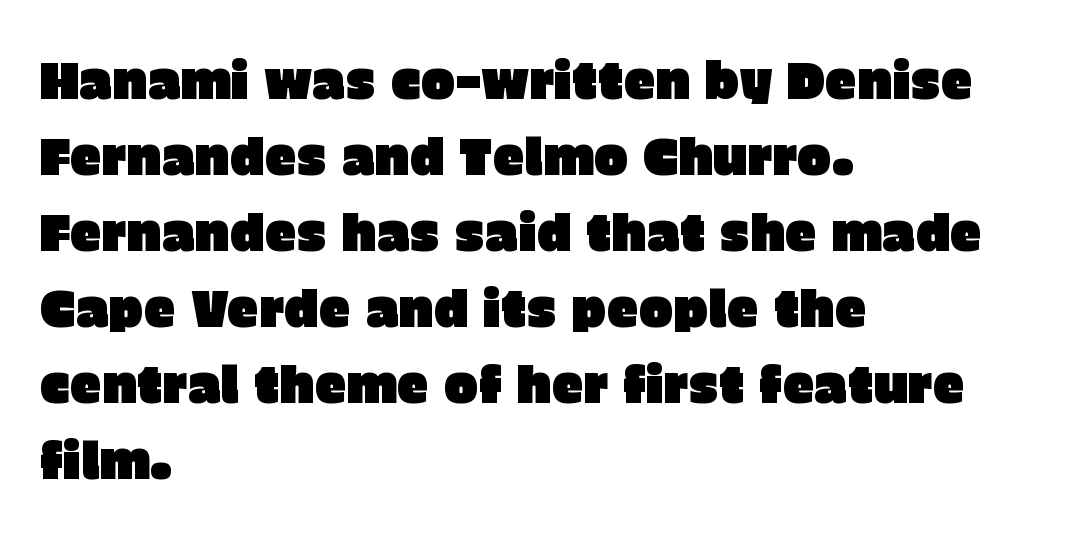
The image shows 51 px sans-serif type, upright; set left-aligned, normal line spacing (1.49x), normal letter spacing, not underlined; low stroke contrast and a large x-height.
